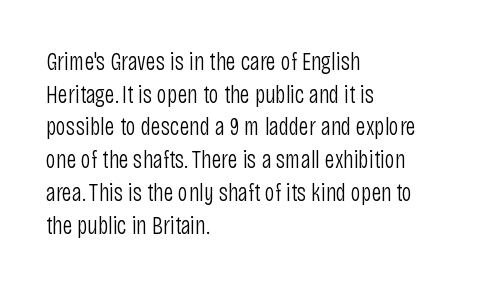
Q: Is the text bold? A: No.
Q: Is the text italic (slanted)? A: No, it is upright.
Q: Is the text underlined? A: No.
Q: How is the paragraph aligned? A: Left-aligned.
Q: Is the spacing between letters normal or unusually wide? A: Normal.
Q: Is the spacing between lines tight, normal or loose? A: Normal.
